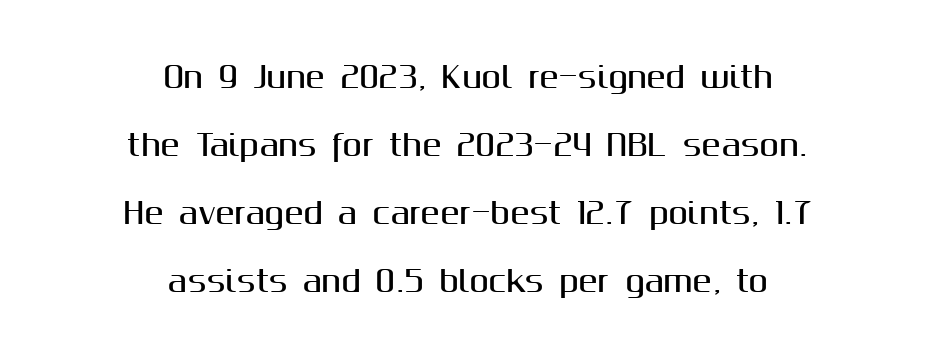
Q: Is the text italic (slanted)? A: No, it is upright.
Q: Is the typeface a serif or a sans-serif typeface? A: Sans-serif.
Q: Is the text underlined? A: No.
Q: How is the paragraph aligned? A: Centered.
Q: Is the spacing between letters normal or unusually wide? A: Normal.
Q: Is the spacing between lines tight, normal or loose? A: Loose.
Q: Width (condensed, normal, or wide)? A: Normal.
Q: Stroke contrast? A: Medium.
Q: x-height? A: Medium.
Q: Monospaced? A: No.
